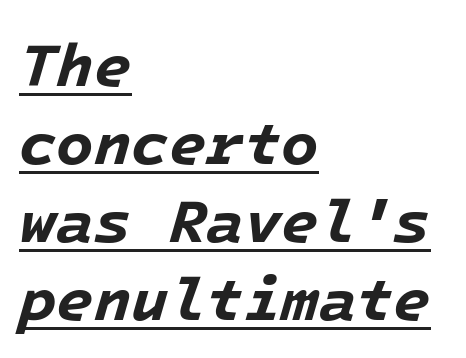
The image shows 61 px bold type, italic (leaning right); set left-aligned, normal line spacing (1.28x), normal letter spacing, underlined; low stroke contrast and a medium x-height.
